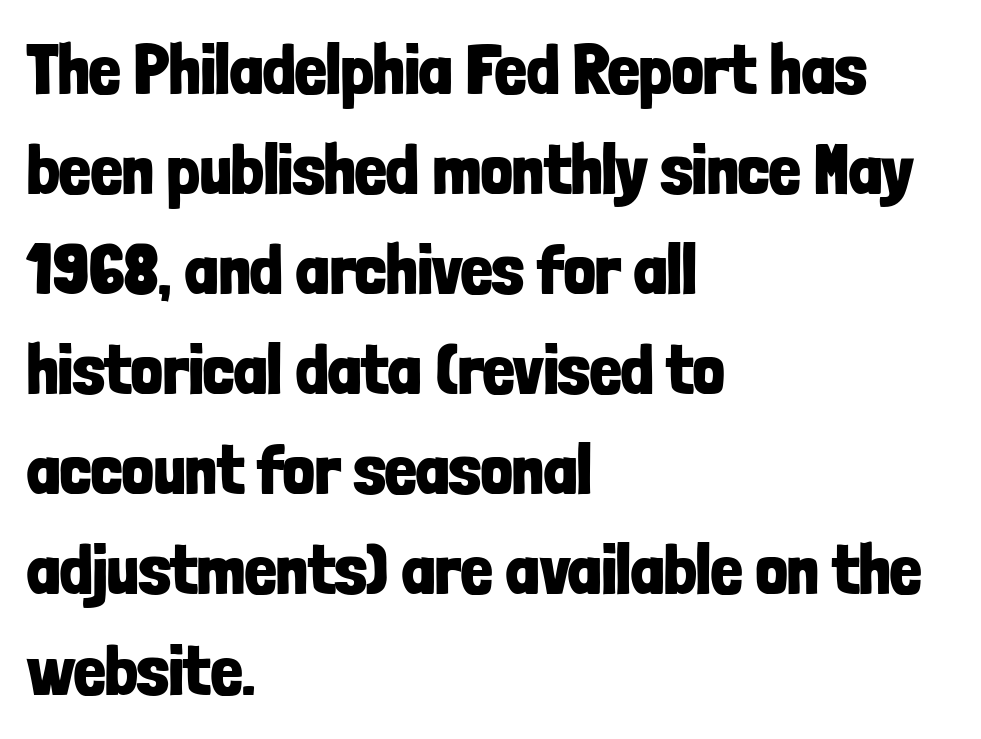
{"serif": "no", "italic": "no", "bold": "yes", "weight": "bold", "width": "condensed", "stroke_contrast": "low", "x_height": "medium", "monospaced": "no", "underline": "no", "align": "left", "line_spacing": "normal", "line_spacing_ratio": 1.43, "letter_spacing": "normal", "letter_spacing_em": 0.0, "glyph_px": 70}
